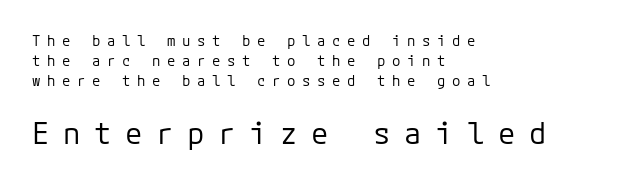
Each word looks stretched out because of the extra space between its letters. Look at the bottom of the vertical strokes: they stop flat, with no serifs. The block sitting lower on the canvas is the one with enlarged characters. The setting favours the left margin, as ordinary paragraphs usually do. No chunkiness to these letters — they're not bold.
